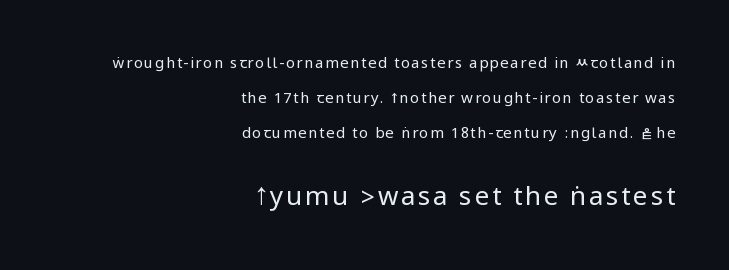
Vertical strokes here are truly vertical. This layout puts the modest block above and the oversized block below. Horizontally, the lines are justified to the trailing edge only. The letterforms sit at book weight or below. Rule under the text: the space is simply empty.
